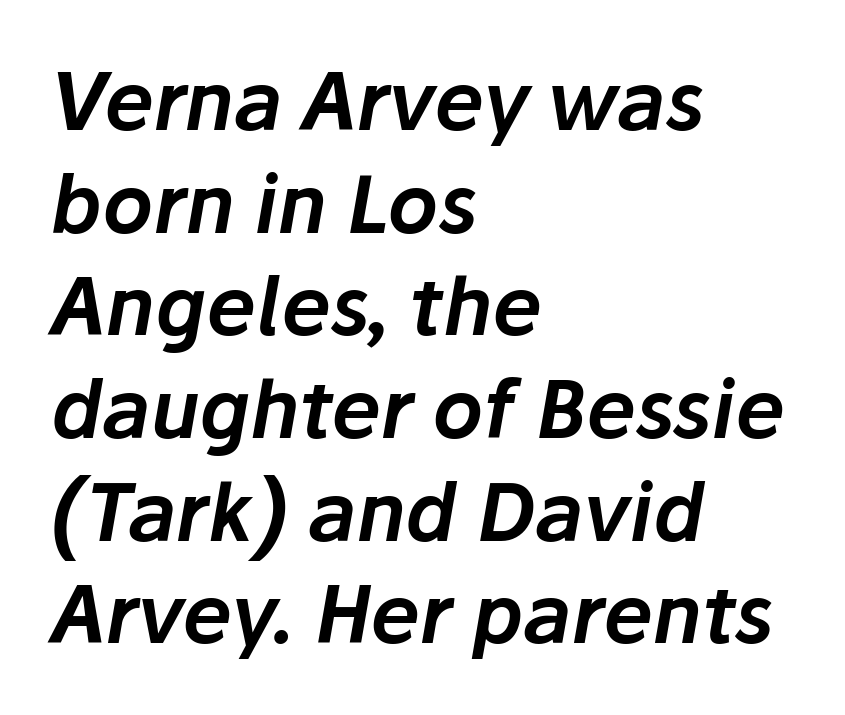
{"italic": "yes", "lean": "right", "slant_degrees": 10, "width": "normal", "stroke_contrast": "low", "x_height": "medium", "monospaced": "no", "underline": "no", "align": "left", "line_spacing": "normal", "line_spacing_ratio": 1.3, "letter_spacing": "normal", "letter_spacing_em": 0.0, "glyph_px": 79}
